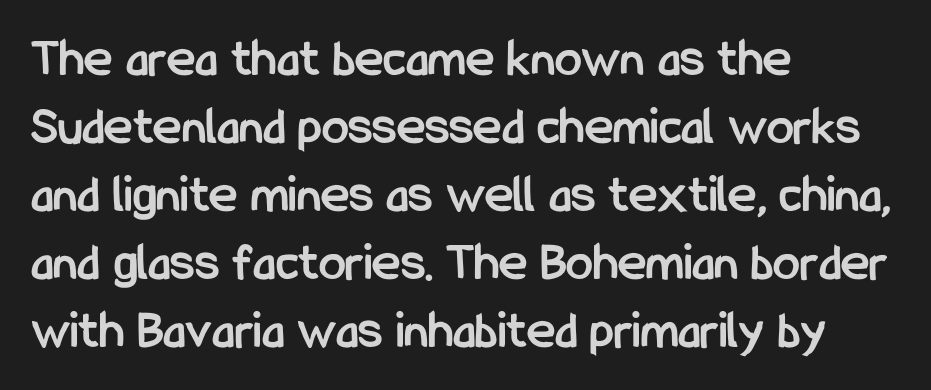
Q: Is the text bold? A: Yes.
Q: Is the text italic (slanted)? A: No, it is upright.
Q: Is the typeface a serif or a sans-serif typeface? A: Sans-serif.
Q: Is the text underlined? A: No.
Q: How is the paragraph aligned? A: Left-aligned.
Q: Is the spacing between letters normal or unusually wide? A: Normal.
Q: Is the spacing between lines tight, normal or loose? A: Normal.
Q: Width (condensed, normal, or wide)? A: Condensed.
Q: Stroke contrast? A: Low.
Q: x-height? A: Medium.
Q: Monospaced? A: No.
